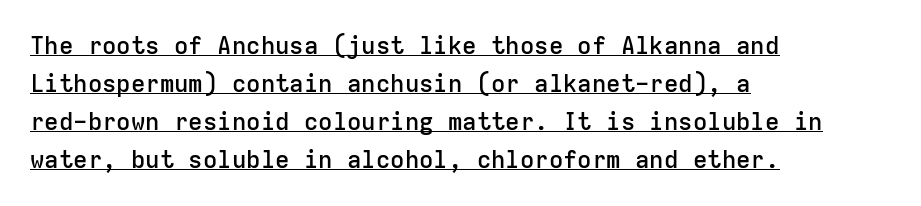
{"italic": "no", "bold": "semi", "underline": "yes", "align": "left", "line_spacing": "normal", "line_spacing_ratio": 1.59, "letter_spacing": "normal", "letter_spacing_em": 0.0, "glyph_px": 24}
